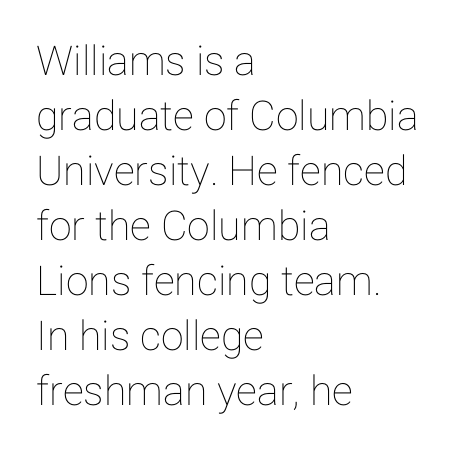
{"italic": "no", "width": "normal", "stroke_contrast": "low", "x_height": "medium", "monospaced": "no", "underline": "no", "align": "left", "line_spacing": "normal", "line_spacing_ratio": 1.34, "letter_spacing": "normal", "letter_spacing_em": 0.0, "glyph_px": 41}
